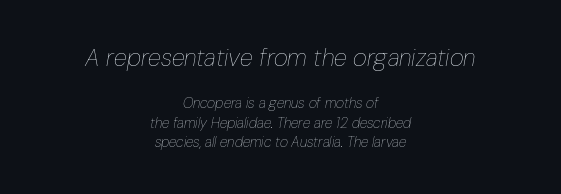
The compositor balanced each line on the midline. The letters sit at their default tracking, neither squeezed nor spread. The space beneath each line is pristine and unruled. Leading: standard.
